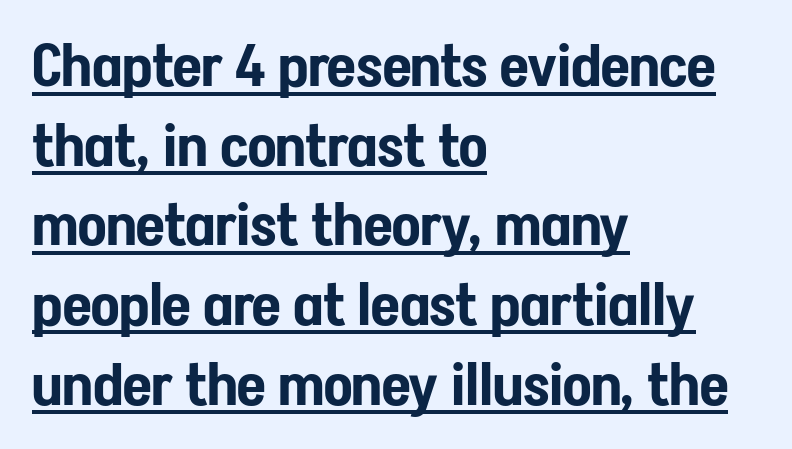
{"serif": "no", "italic": "no", "width": "condensed", "stroke_contrast": "low", "x_height": "medium", "monospaced": "no", "underline": "yes", "align": "left", "line_spacing": "normal", "line_spacing_ratio": 1.35, "letter_spacing": "normal", "letter_spacing_em": 0.0, "glyph_px": 59}
